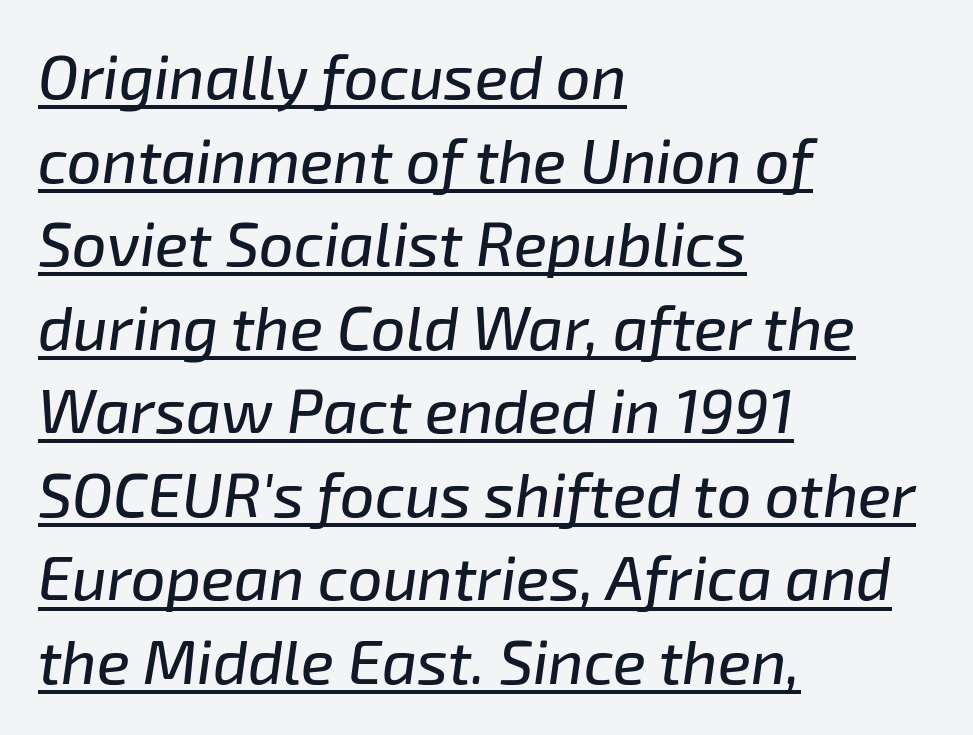
Looking at the ascenders, they clearly lean. A normal amount of white space separates one row of letters from the next. The passage shown is underscored from start to finish. The ragged edge is on the right, which tells us the setting is flush left.
